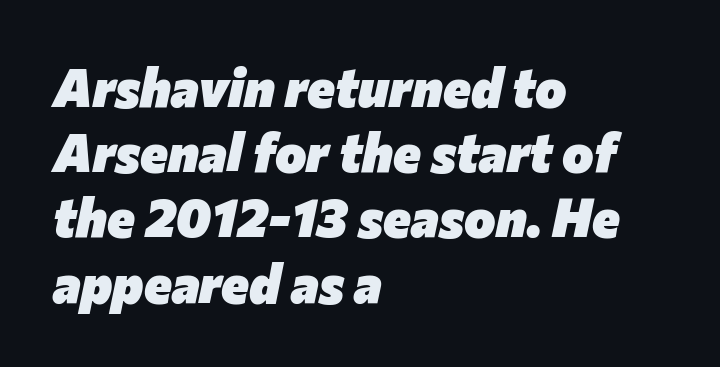
{"italic": "yes", "lean": "right", "slant_degrees": 12, "bold": "yes", "weight": "heavy", "width": "normal", "stroke_contrast": "low", "x_height": "medium", "monospaced": "no", "underline": "no", "align": "left", "line_spacing_ratio": 1.23, "letter_spacing": "normal", "letter_spacing_em": 0.0, "glyph_px": 53}
